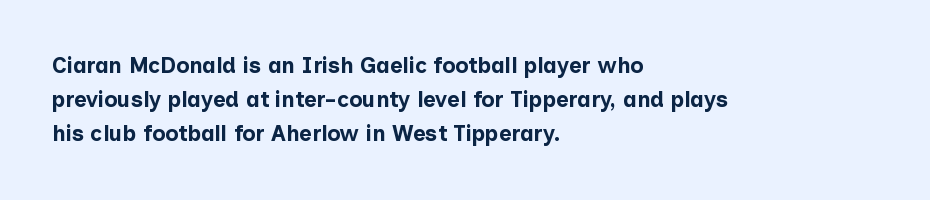
Q: Is the text bold? A: Yes.
Q: Is the text italic (slanted)? A: No, it is upright.
Q: Is the text underlined? A: No.
Q: How is the paragraph aligned? A: Left-aligned.
Q: Is the spacing between letters normal or unusually wide? A: Normal.
Q: Is the spacing between lines tight, normal or loose? A: Normal.
